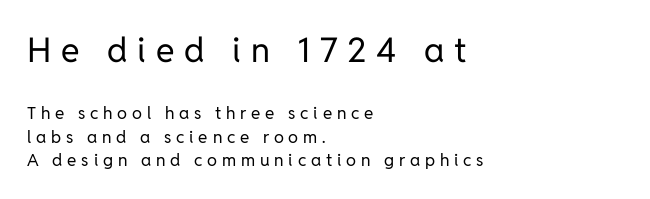
Q: Is the text bold? A: No.
Q: Is the text italic (slanted)? A: No, it is upright.
Q: Is the typeface a serif or a sans-serif typeface? A: Sans-serif.
Q: Is the text underlined? A: No.
Q: How is the paragraph aligned? A: Left-aligned.
Q: Is the spacing between letters normal or unusually wide? A: Unusually wide.
Q: Is the spacing between lines tight, normal or loose? A: Normal.
Q: Which block of text is set in a larger size, the first (top) or the second (bottom)? A: The first (top) one.
Q: Width (condensed, normal, or wide)? A: Normal.
Q: Stroke contrast? A: Low.
Q: x-height? A: Medium.
Q: Monospaced? A: No.
